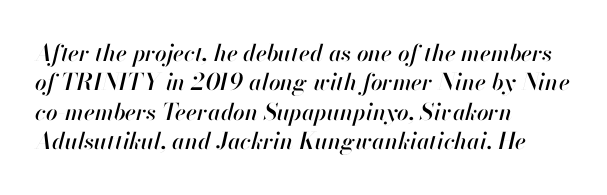
The image shows 23 px text type, italic (leaning right); set left-aligned, normal line spacing (1.28x), normal letter spacing, not underlined.
